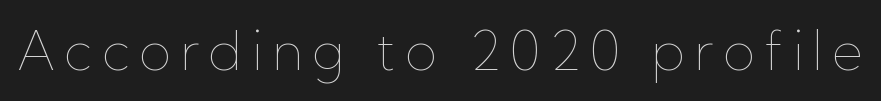
Q: Is the text bold? A: No.
Q: Is the text italic (slanted)? A: No, it is upright.
Q: Is the text underlined? A: No.
Q: Width (condensed, normal, or wide)? A: Normal.
Q: Stroke contrast? A: Low.
Q: x-height? A: Medium.
Q: Monospaced? A: No.
